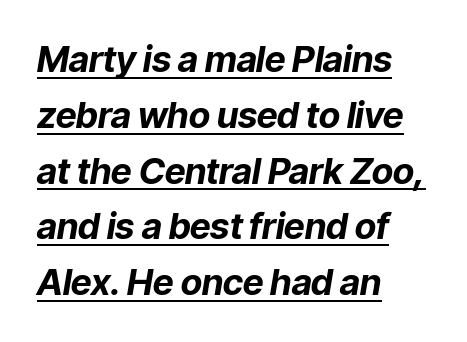
Q: Is the text bold? A: Yes.
Q: Is the text italic (slanted)? A: Yes, it leans right by about 9 degrees.
Q: Is the text underlined? A: Yes.
Q: How is the paragraph aligned? A: Left-aligned.
Q: Is the spacing between letters normal or unusually wide? A: Normal.
Q: Is the spacing between lines tight, normal or loose? A: Normal.
Q: Width (condensed, normal, or wide)? A: Normal.
Q: Stroke contrast? A: Low.
Q: x-height? A: Medium.
Q: Monospaced? A: No.
